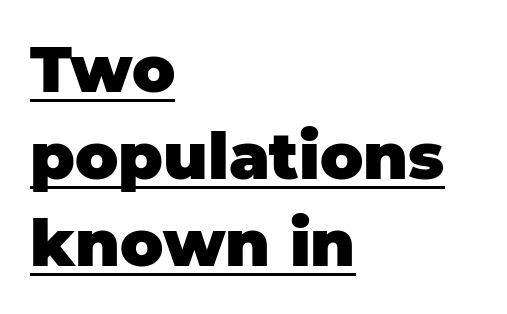
Q: Is the text bold? A: Yes.
Q: Is the text italic (slanted)? A: No, it is upright.
Q: Is the typeface a serif or a sans-serif typeface? A: Sans-serif.
Q: Is the text underlined? A: Yes.
Q: How is the paragraph aligned? A: Left-aligned.
Q: Is the spacing between letters normal or unusually wide? A: Normal.
Q: Is the spacing between lines tight, normal or loose? A: Normal.
Q: Width (condensed, normal, or wide)? A: Normal.
Q: Stroke contrast? A: Low.
Q: x-height? A: Large.
Q: Monospaced? A: No.
